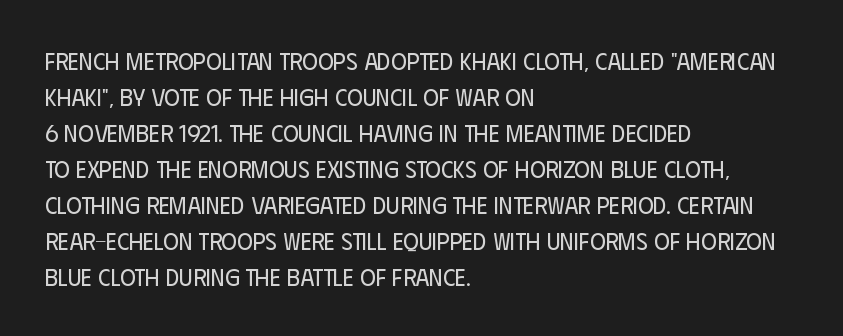
Q: Is the text bold? A: No.
Q: Is the text italic (slanted)? A: No, it is upright.
Q: Is the text underlined? A: No.
Q: How is the paragraph aligned? A: Left-aligned.
Q: Is the spacing between letters normal or unusually wide? A: Normal.
Q: Is the spacing between lines tight, normal or loose? A: Normal.
